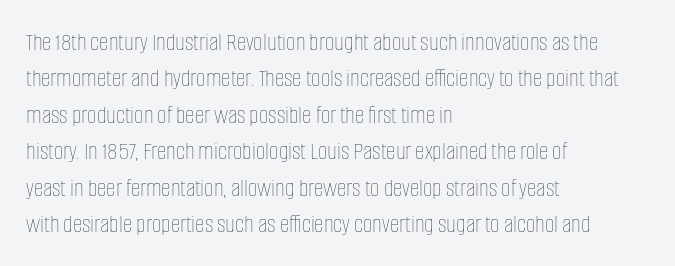
Q: Is the text bold? A: No.
Q: Is the text italic (slanted)? A: No, it is upright.
Q: Is the text underlined? A: No.
Q: How is the paragraph aligned? A: Left-aligned.
Q: Is the spacing between letters normal or unusually wide? A: Normal.
Q: Is the spacing between lines tight, normal or loose? A: Normal.
